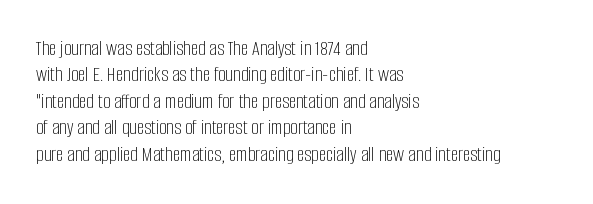
The image shows 21 px text type, upright; set left-aligned, normal line spacing (1.26x), normal letter spacing, not underlined.
